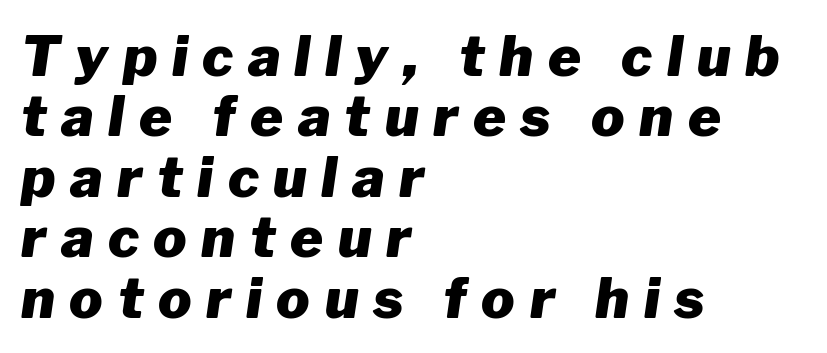
Q: Is the text bold? A: Yes.
Q: Is the text italic (slanted)? A: Yes, it leans right by about 8 degrees.
Q: Is the text underlined? A: No.
Q: How is the paragraph aligned? A: Left-aligned.
Q: Is the spacing between letters normal or unusually wide? A: Unusually wide.
Q: Is the spacing between lines tight, normal or loose? A: Tight.
Q: Width (condensed, normal, or wide)? A: Normal.
Q: Stroke contrast? A: Low.
Q: x-height? A: Medium.
Q: Monospaced? A: No.
